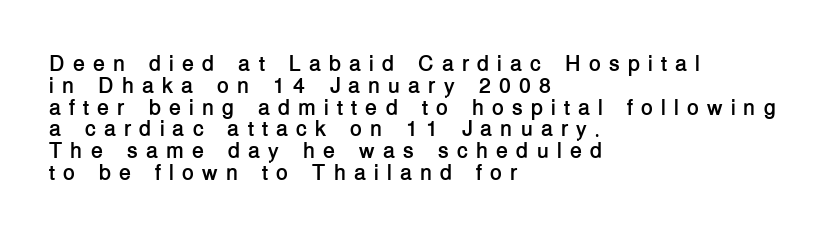
Q: Is the text bold? A: Yes.
Q: Is the text italic (slanted)? A: No, it is upright.
Q: Is the text underlined? A: No.
Q: How is the paragraph aligned? A: Left-aligned.
Q: Is the spacing between letters normal or unusually wide? A: Unusually wide.
Q: Is the spacing between lines tight, normal or loose? A: Tight.
